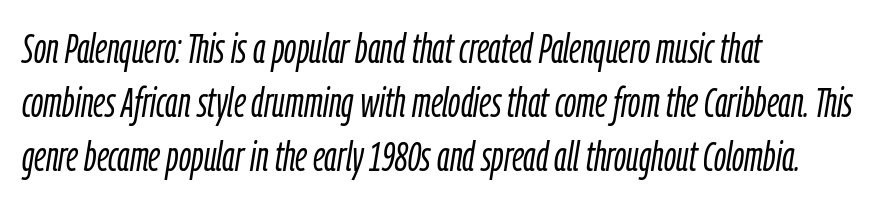
Q: Is the text bold? A: No.
Q: Is the text italic (slanted)? A: Yes, it leans right by about 9 degrees.
Q: Is the text underlined? A: No.
Q: How is the paragraph aligned? A: Left-aligned.
Q: Is the spacing between letters normal or unusually wide? A: Normal.
Q: Is the spacing between lines tight, normal or loose? A: Normal.
Q: Width (condensed, normal, or wide)? A: Condensed.
Q: Stroke contrast? A: Low.
Q: x-height? A: Medium.
Q: Monospaced? A: No.
